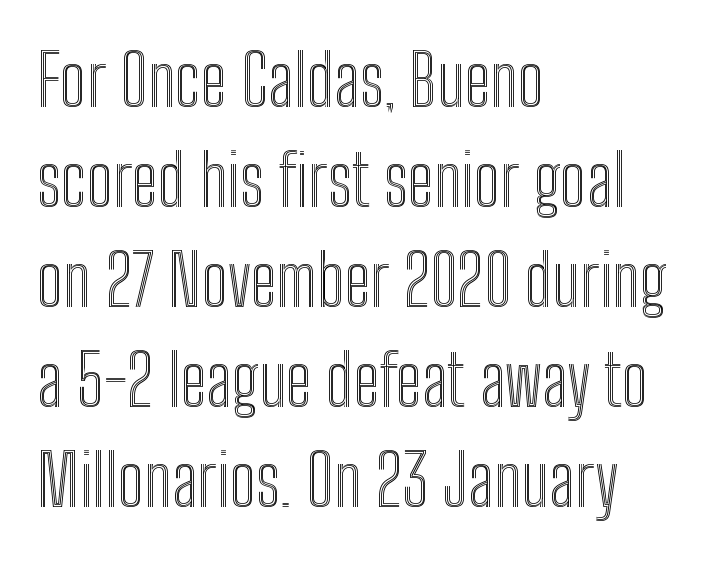
Q: Is the text italic (slanted)? A: No, it is upright.
Q: Is the text underlined? A: No.
Q: How is the paragraph aligned? A: Left-aligned.
Q: Is the spacing between letters normal or unusually wide? A: Normal.
Q: Is the spacing between lines tight, normal or loose? A: Normal.
Q: Width (condensed, normal, or wide)? A: Condensed.
Q: x-height? A: Medium.
Q: Monospaced? A: No.
